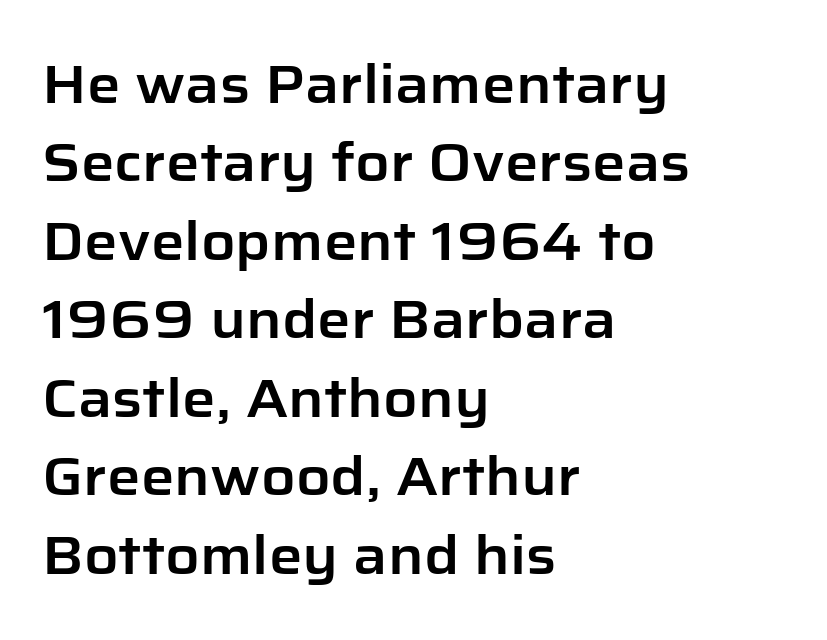
No word sits above an underline. The lettering holds an erect, upright posture throughout. The ragged edge is on the right, which tells us the setting is flush left. Typographically, this falls in the sans-serif category. The rendering uses natural spacing where letterforms have individual widths.
